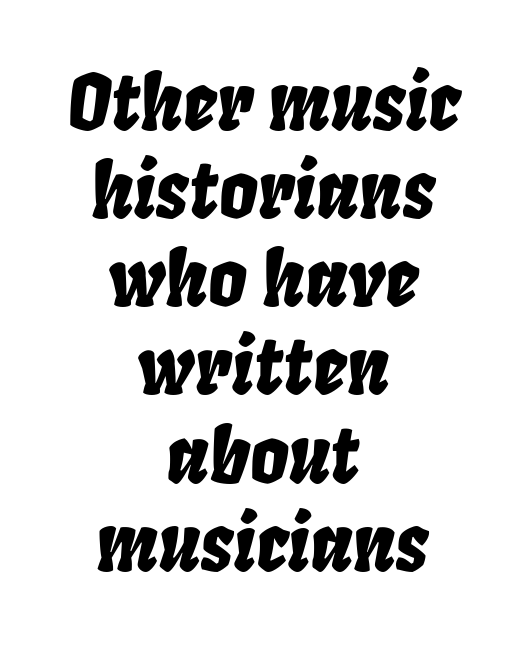
Decoration check: the copy has no underline. The gaps between neighbouring characters are ordinary and unremarkable. When letters slant like this, we call the style italic. Visually the block forms a symmetrical silhouette, jagged on both flanks. Each letter keeps its own natural width here, so spacing adapts to shape.
